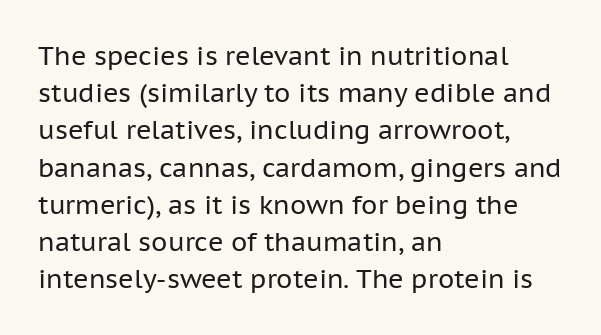
The rendering anchors every line to the left-hand side. A clean baseline with only descenders dipping below it. No chunkiness to these letters — they're not bold. Leading matches the norm, producing a regular column. Ascenders rise straight up at ninety degrees. Nobody touched the tracking dial on this one.
